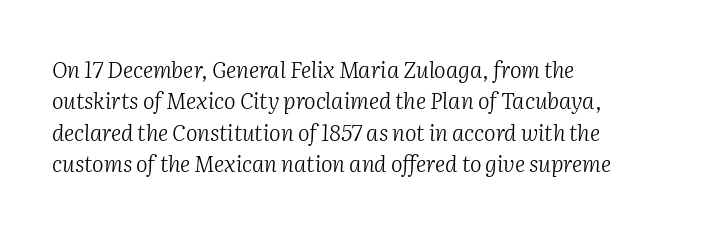
{"italic": "yes", "lean": "right", "slant_degrees": 2, "bold": "no", "underline": "no", "align": "left", "line_spacing": "normal", "line_spacing_ratio": 1.43, "letter_spacing": "normal", "letter_spacing_em": 0.0, "glyph_px": 22}
